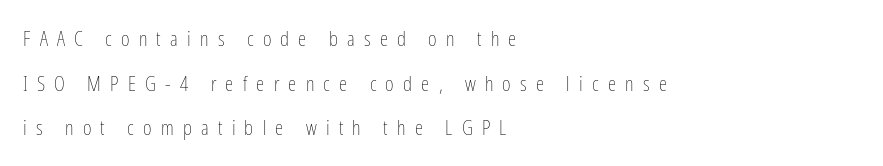
The lines are spread far apart with generous leading. The face looks like a standard text weight, possibly lighter. Check the space under the baseline: it is left empty. Tall strokes in this sample are plumb rather than angled.
